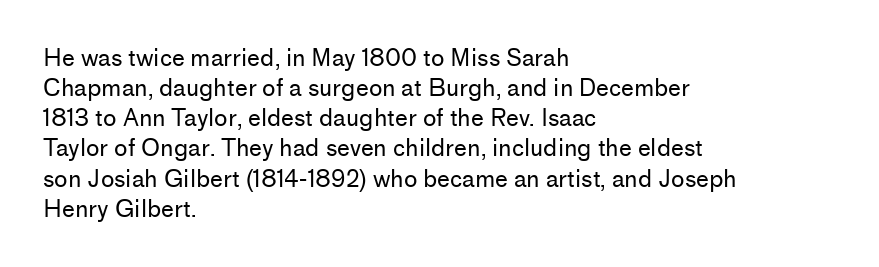
{"italic": "no", "bold": "no", "underline": "no", "align": "left", "line_spacing": "normal", "line_spacing_ratio": 1.31, "letter_spacing": "normal", "letter_spacing_em": 0.0, "glyph_px": 23}
